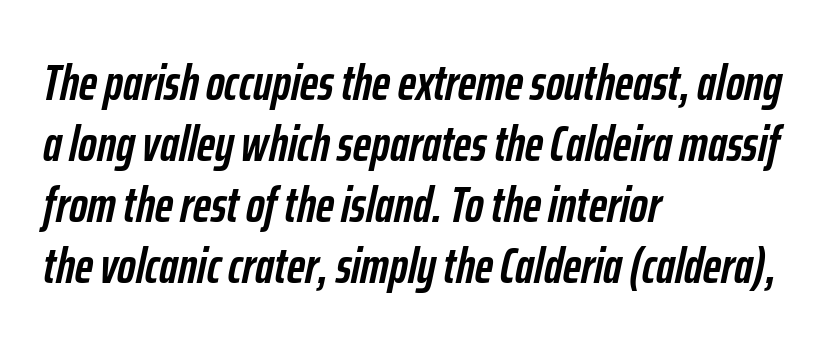
The image shows 50 px semibold, condensed type, italic (leaning right); set left-aligned, line spacing 1.22x, normal letter spacing, not underlined; low stroke contrast and a medium x-height.
